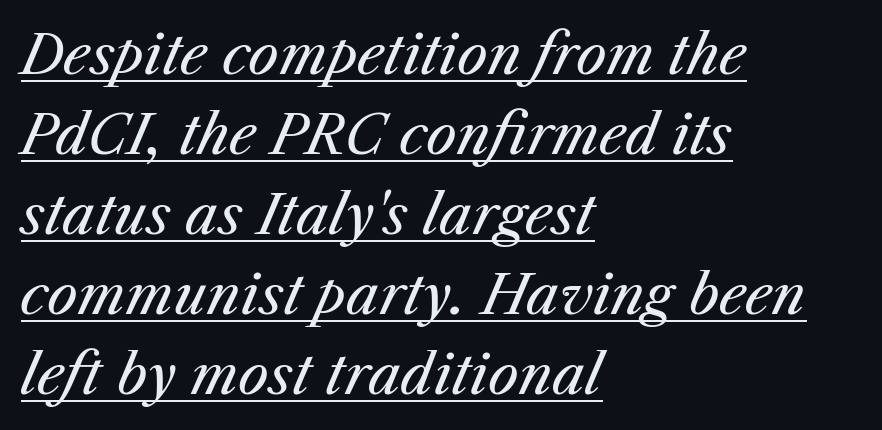
{"italic": "yes", "lean": "right", "slant_degrees": 25, "bold": "no", "weight": "regular", "width": "normal", "stroke_contrast": "medium", "x_height": "medium", "monospaced": "no", "underline": "yes", "align": "left", "line_spacing": "normal", "line_spacing_ratio": 1.48, "letter_spacing": "normal", "letter_spacing_em": 0.0, "glyph_px": 54}
